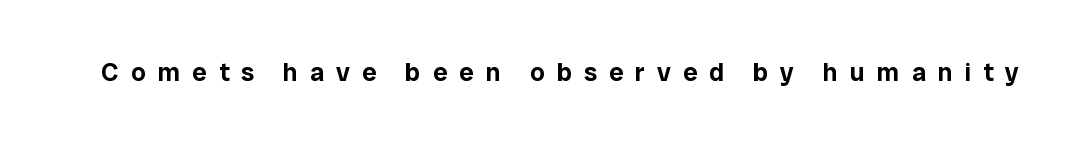
The specimen omits any rule beneath the text block's lines. Someone cranked the tracking dial way up on this one. It's the straight-up-and-down kind of type.
